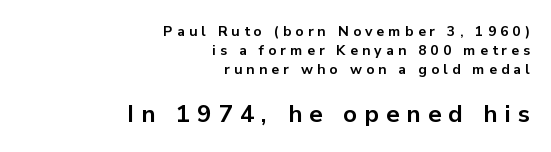
Q: Is the text bold? A: Yes.
Q: Is the text italic (slanted)? A: No, it is upright.
Q: Is the text underlined? A: No.
Q: How is the paragraph aligned? A: Right-aligned.
Q: Is the spacing between letters normal or unusually wide? A: Unusually wide.
Q: Is the spacing between lines tight, normal or loose? A: Normal.
Q: Which block of text is set in a larger size, the first (top) or the second (bottom)? A: The second (bottom) one.
